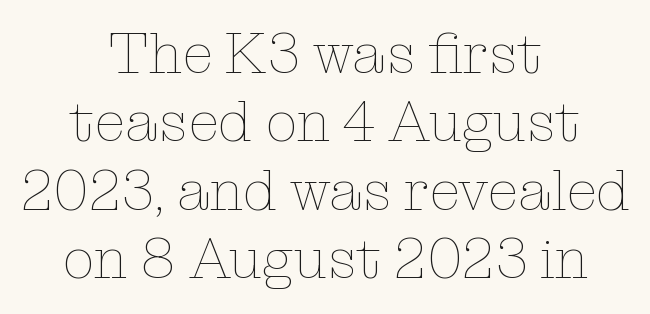
Q: Is the text bold? A: No.
Q: Is the text italic (slanted)? A: No, it is upright.
Q: Is the text underlined? A: No.
Q: How is the paragraph aligned? A: Centered.
Q: Is the spacing between letters normal or unusually wide? A: Normal.
Q: Width (condensed, normal, or wide)? A: Normal.
Q: Stroke contrast? A: Low.
Q: x-height? A: Medium.
Q: Monospaced? A: No.
